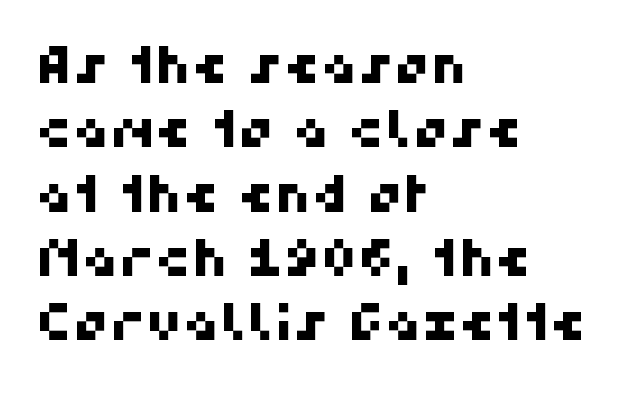
The image shows 51 px sans-serif type; set left-aligned, normal line spacing (1.26x), normal letter spacing, not underlined; high stroke contrast and a medium x-height.
